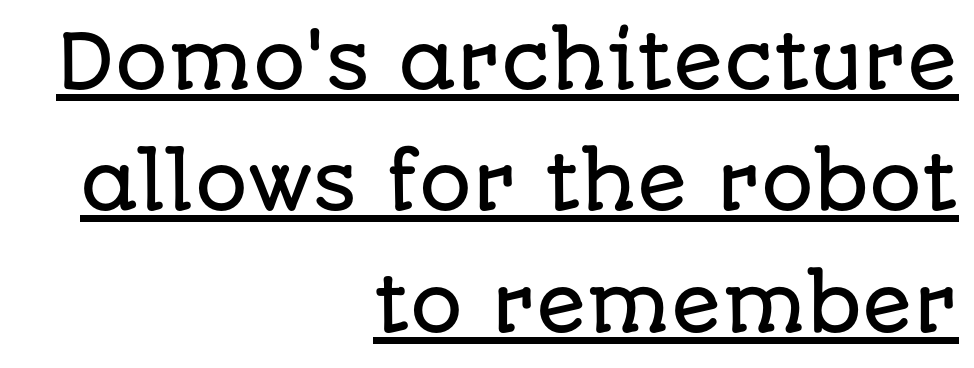
Q: Is the text italic (slanted)? A: No, it is upright.
Q: Is the typeface a serif or a sans-serif typeface? A: Sans-serif.
Q: Is the text underlined? A: Yes.
Q: How is the paragraph aligned? A: Right-aligned.
Q: Is the spacing between letters normal or unusually wide? A: Normal.
Q: Is the spacing between lines tight, normal or loose? A: Normal.
Q: Width (condensed, normal, or wide)? A: Normal.
Q: Stroke contrast? A: Low.
Q: x-height? A: Large.
Q: Monospaced? A: No.
